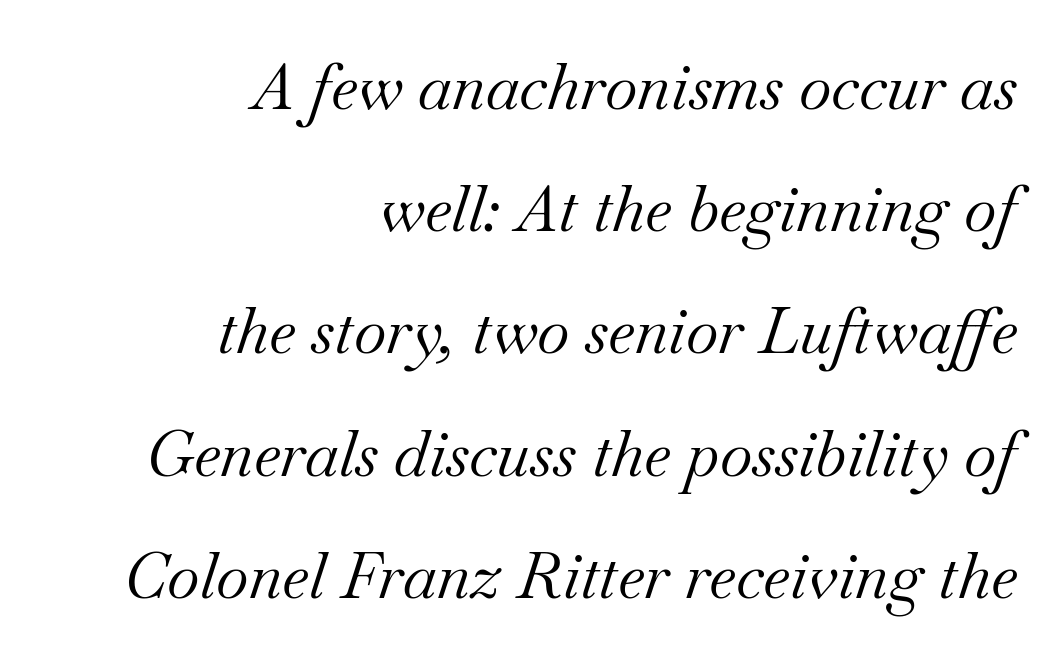
{"serif": "yes", "italic": "yes", "lean": "right", "slant_degrees": 18, "bold": "no", "weight": "regular", "width": "normal", "stroke_contrast": "medium", "x_height": "small", "monospaced": "no", "underline": "no", "align": "right", "line_spacing": "loose", "line_spacing_ratio": 1.94, "letter_spacing": "normal", "letter_spacing_em": 0.0, "glyph_px": 63}
